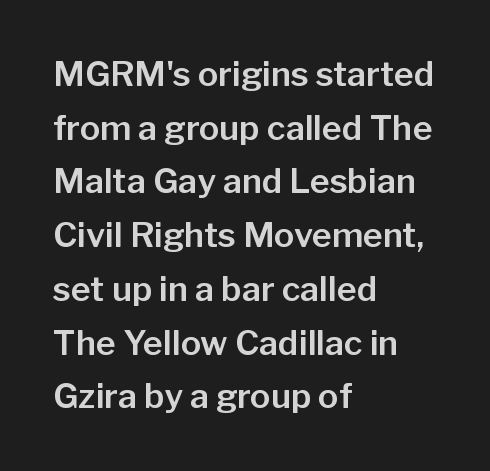
Looks like regular typesetting: each glyph gets only the width it needs. It's the straight-up-and-down kind of type. The passage shown has conventional tracking throughout. The space between consecutive lines is moderate.
